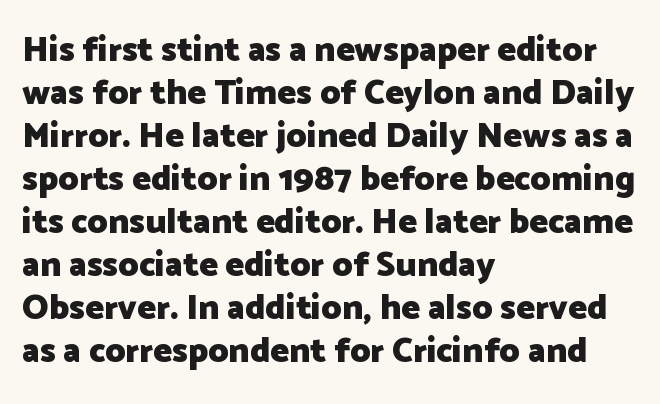
Heavy-handed strokes throughout: this text is bold. Each line starts at the same left margin while the right side varies. The font family rendered here belongs to the sans-serif group. A clean baseline with only descenders dipping below it. It's the straight-up-and-down kind of type.
